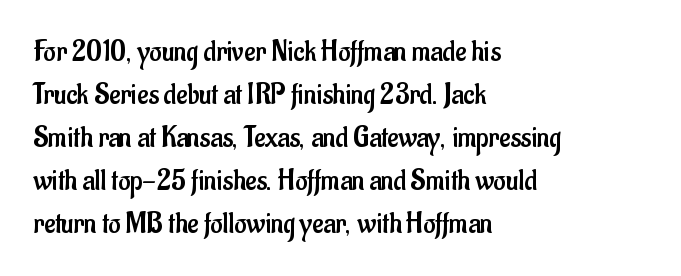
The type family on display is of the sans-serif kind. Character widths vary here, with narrow letters taking less room than wide ones. Vertically, the passage feels balanced, rows spaced as you'd expect. These lines keep a tight, regular rhythm from letter to letter.
